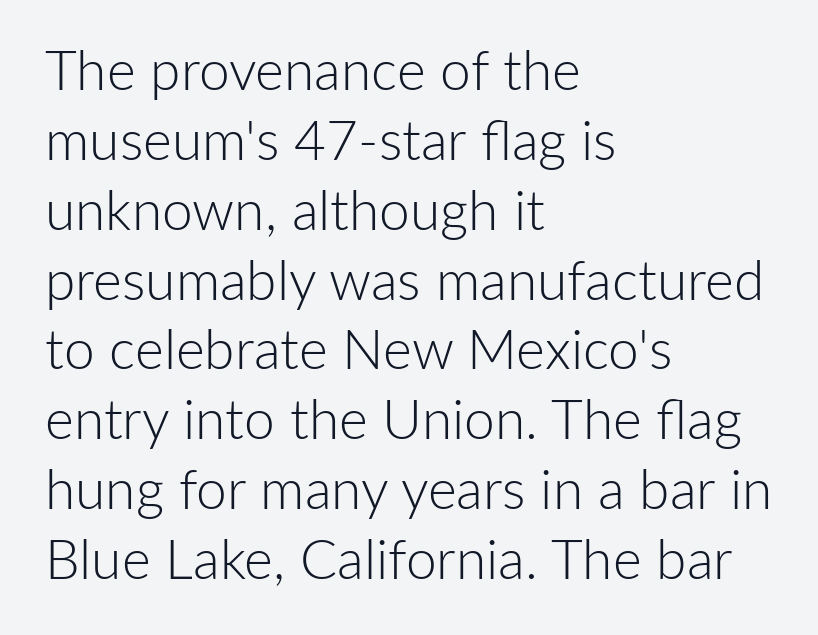
Anything drawn beneath the words? Only blank space. The type is set solid horizontally, with unmodified tracking. Notice how the passage keeps a crisp vertical edge on the left only. Style check: upright.
